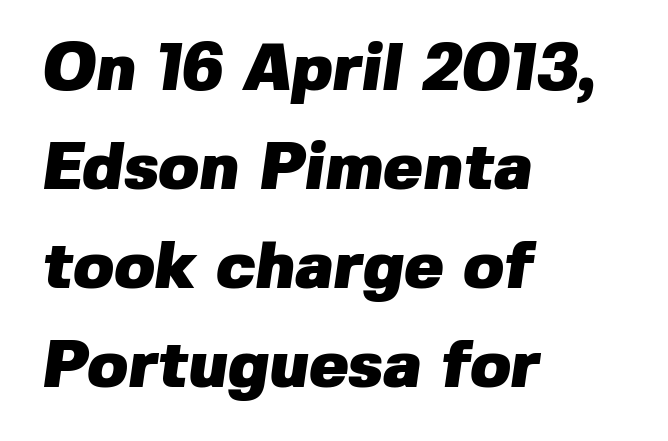
{"serif": "no", "bold": "yes", "weight": "heavy", "width": "normal", "stroke_contrast": "low", "x_height": "medium", "monospaced": "no", "underline": "no", "align": "left", "line_spacing": "normal", "line_spacing_ratio": 1.5, "letter_spacing": "normal", "letter_spacing_em": 0.0, "glyph_px": 66}
